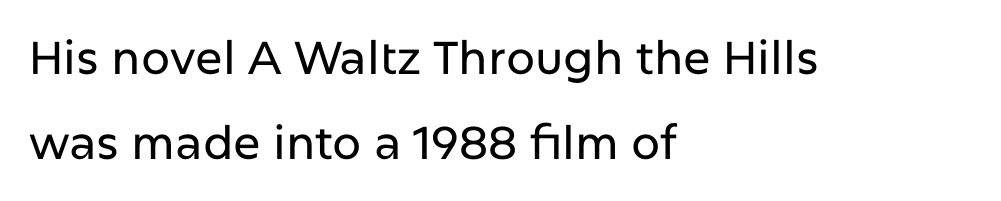
Each word holds together tightly as a unit, with standard inter-letter gaps. Reading down the block, your eye returns to a fixed left position each line. Check under the words: just untouched page. The lettering holds an erect, upright posture throughout.
